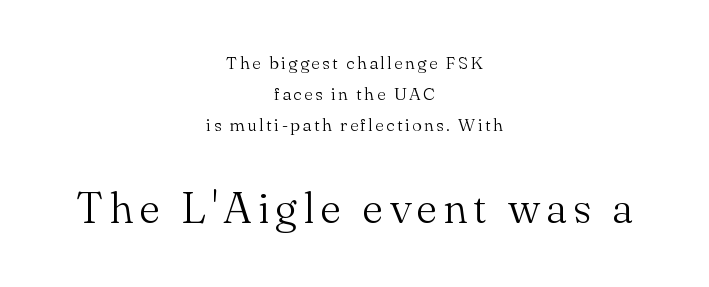
The image shows 44 px light serif type, upright; set centered, line spacing 1.72x, not underlined; the second (bottom) block is 2.44x larger; medium stroke contrast and a small x-height.
